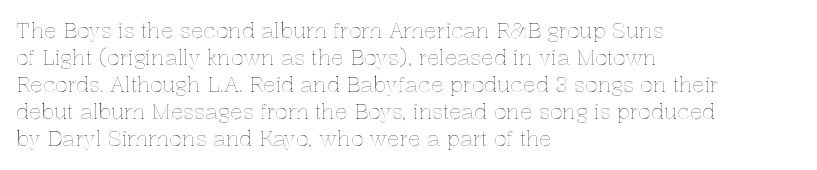
Q: Is the text italic (slanted)? A: No, it is upright.
Q: Is the text underlined? A: No.
Q: How is the paragraph aligned? A: Left-aligned.
Q: Is the spacing between letters normal or unusually wide? A: Normal.
Q: Is the spacing between lines tight, normal or loose? A: Normal.
